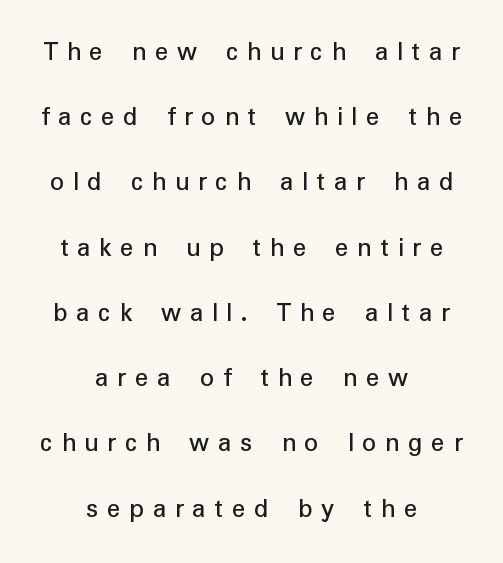
The image shows 28 px regular-weight sans-serif type, upright; set centered, loose line spacing (2.33x), unusually wide letter spacing (+0.31 em), not underlined; low stroke contrast and a medium x-height.
